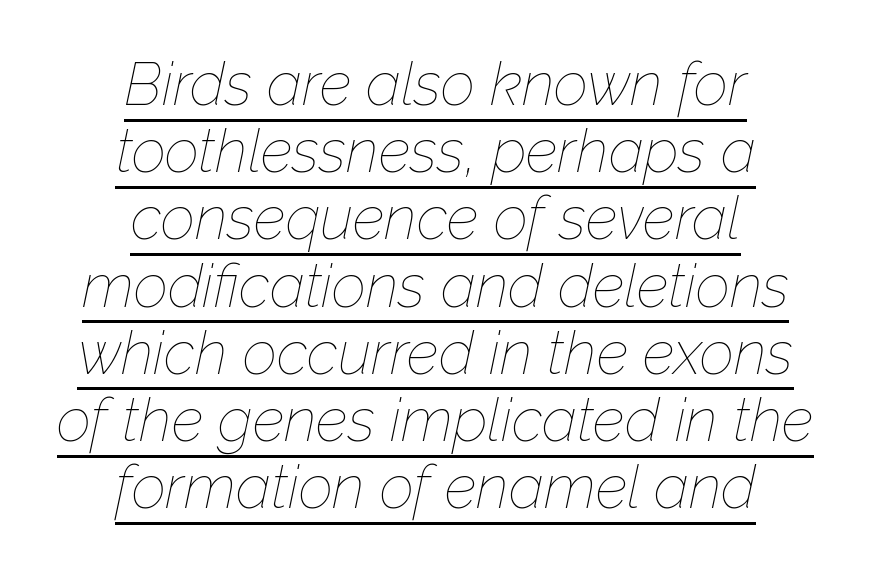
Varying glyph widths throughout — classic text-font behaviour. Quick note: underline on. Compared with typical body copy, the letter spacing here is the same. This is oblique type, the kind used for emphasis or titles. The face looks like a standard text weight, possibly lighter. Very little white space separates one row of letters from the next.
